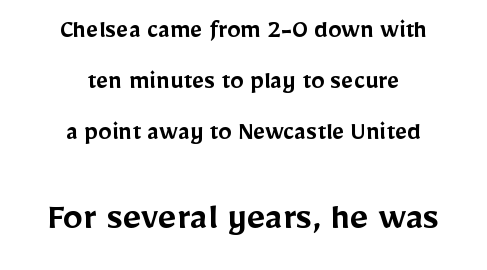
Q: Is the text bold? A: Semi-bold.
Q: Is the text italic (slanted)? A: No, it is upright.
Q: Is the typeface a serif or a sans-serif typeface? A: Sans-serif.
Q: Is the text underlined? A: No.
Q: How is the paragraph aligned? A: Centered.
Q: Is the spacing between letters normal or unusually wide? A: Normal.
Q: Which block of text is set in a larger size, the first (top) or the second (bottom)? A: The second (bottom) one.
Q: Width (condensed, normal, or wide)? A: Normal.
Q: Stroke contrast? A: Low.
Q: x-height? A: Medium.
Q: Monospaced? A: No.
